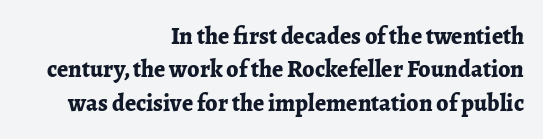
{"italic": "no", "bold": "yes", "underline": "no", "align": "right", "line_spacing": "normal", "line_spacing_ratio": 1.39, "letter_spacing": "normal", "letter_spacing_em": 0.0, "glyph_px": 24}
